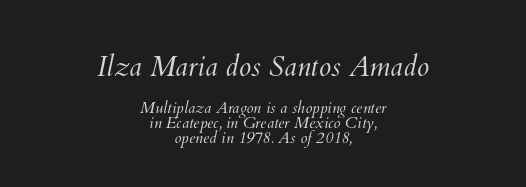
Q: Is the text bold? A: No.
Q: Is the text underlined? A: No.
Q: How is the paragraph aligned? A: Centered.
Q: Is the spacing between letters normal or unusually wide? A: Normal.
Q: Is the spacing between lines tight, normal or loose? A: Tight.
Q: Which block of text is set in a larger size, the first (top) or the second (bottom)? A: The first (top) one.
Q: Width (condensed, normal, or wide)? A: Normal.
Q: Stroke contrast? A: Medium.
Q: x-height? A: Small.
Q: Monospaced? A: No.
